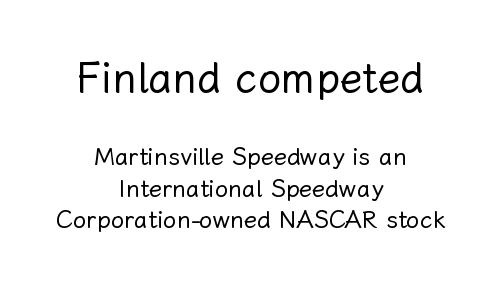
The image shows 42 px regular-weight type, upright; set centered, normal line spacing (1.32x), normal letter spacing, not underlined; the first (top) block is 1.75x larger; low stroke contrast and a medium x-height.
